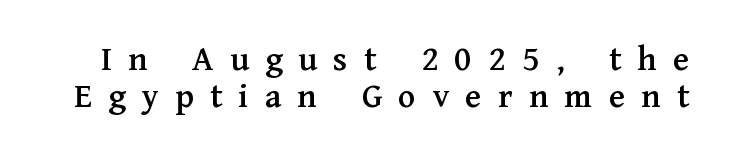
{"serif": "yes", "italic": "no", "width": "normal", "stroke_contrast": "medium", "x_height": "medium", "monospaced": "no", "underline": "no", "line_spacing": "tight", "line_spacing_ratio": 1.02, "letter_spacing": "wide", "letter_spacing_em": 0.45, "glyph_px": 36}
